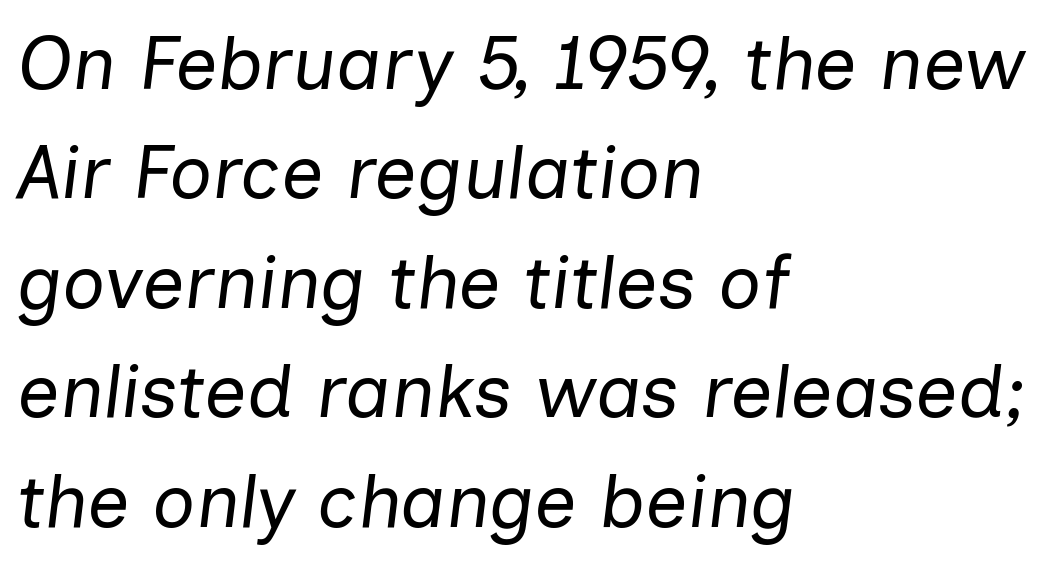
The compositor pushed each line to the left boundary. Tall strokes in this sample are angled rather than plumb. Underline: absent. This sample uses plain, unmodified letter spacing. A typesetter would call this proportional, since set widths differ per character. In terms of leading, this rendering sits right in the middle.
